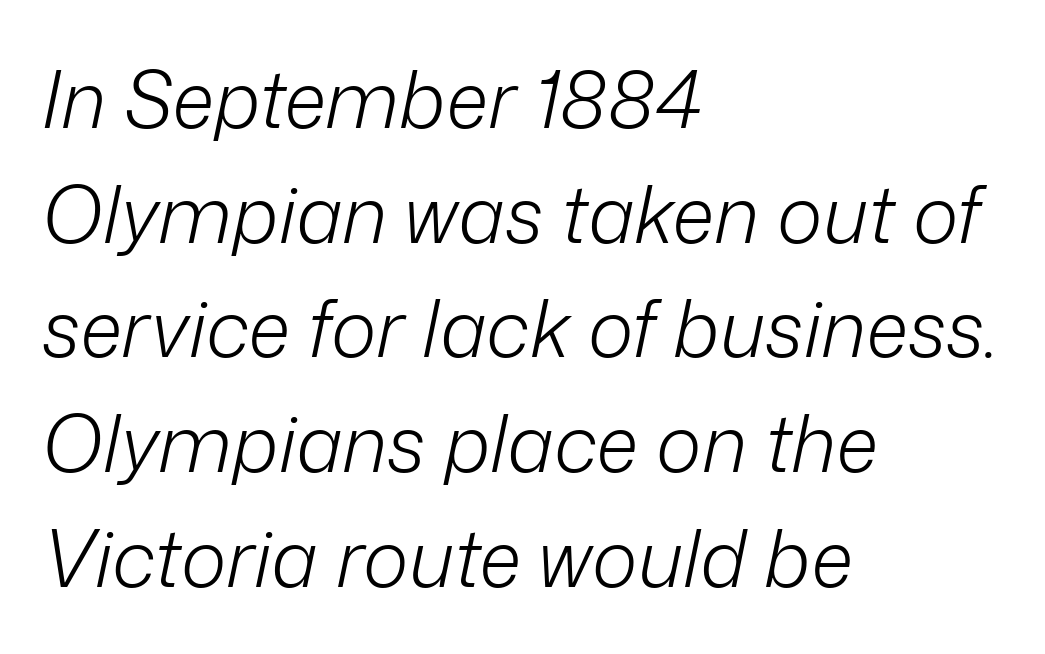
The image shows 78 px light type, italic (leaning right); set left-aligned, normal line spacing (1.47x), normal letter spacing, not underlined; low stroke contrast and a medium x-height.
